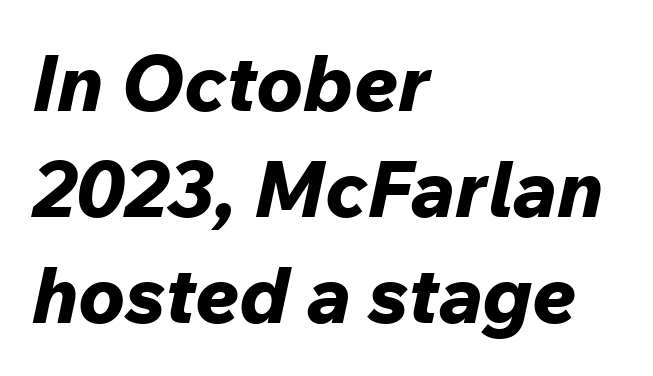
The image shows 78 px bold type, italic (leaning right); set left-aligned, normal line spacing (1.36x), normal letter spacing, not underlined; low stroke contrast and a medium x-height.
